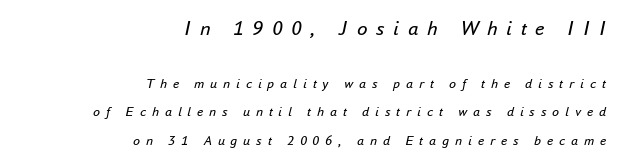
{"italic": "yes", "lean": "right", "slant_degrees": 16, "bold": "no", "underline": "no", "align": "right", "line_spacing": "loose", "line_spacing_ratio": 2.02, "letter_spacing": "wide", "letter_spacing_em": 0.42, "larger_block": "first", "size_ratio": 1.5, "glyph_px": 21}
